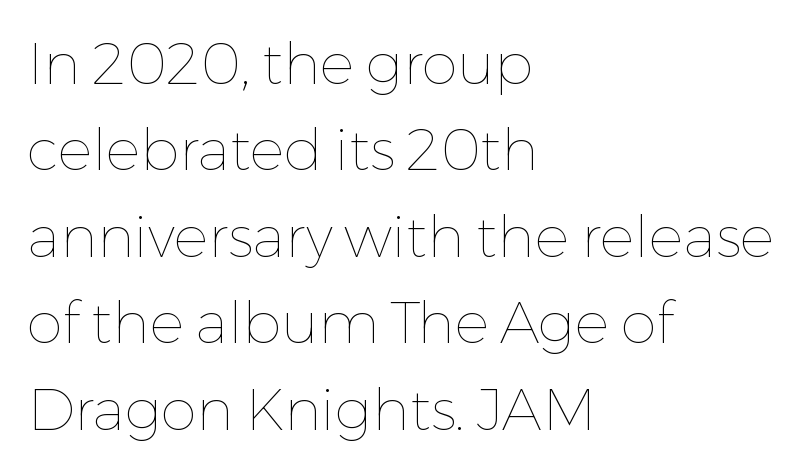
The image shows 58 px thin type, upright; set left-aligned, normal line spacing (1.49x), normal letter spacing, not underlined; low stroke contrast and a medium x-height.
